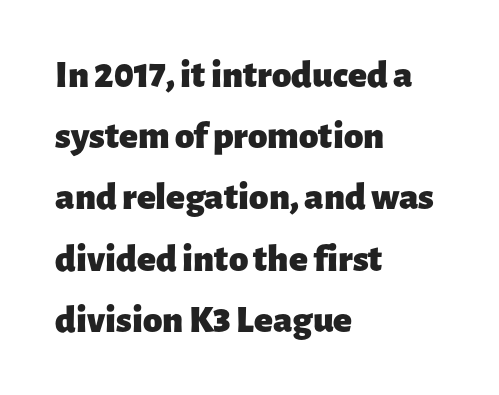
These lines were composed using upright roman letters. The compositor pushed each line to the left boundary. The typeface chosen for these lines omits serifs. Regarding leading, the lines here are spaced in the standard way. Quick note: underline off.
